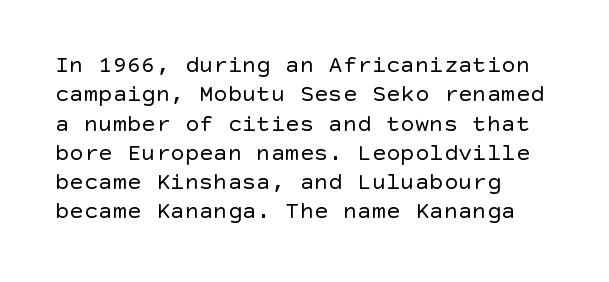
The image shows 24 px text type, upright; set left-aligned, line spacing 1.22x, normal letter spacing, not underlined.
